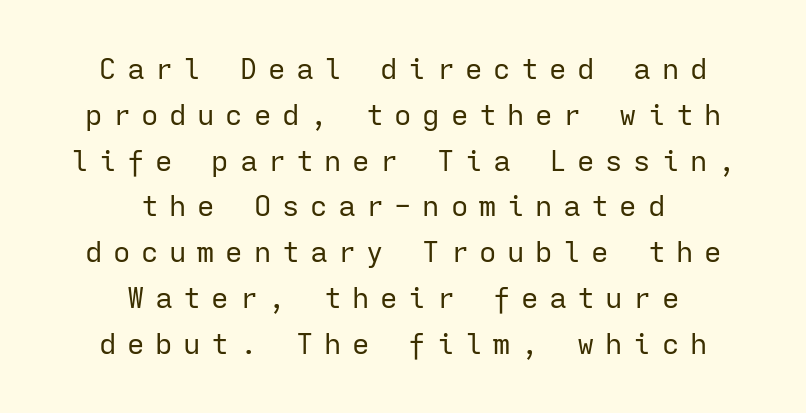
Unlike italic type, these characters show no tilt at all. In terms of letterform style, serifs are entirely absent. The passage is arranged like a title page — every line centered. Here the designer chose a console-style face with uniform glyph widths.
